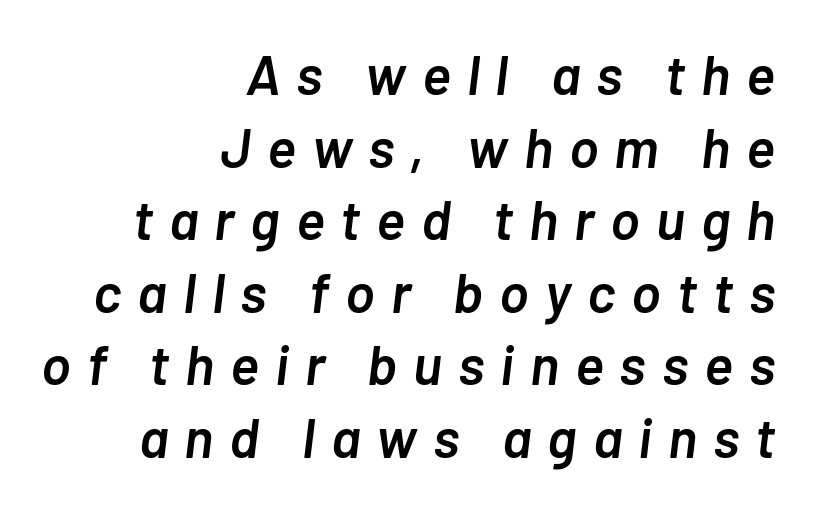
Is the type slanted? Yes — the strokes lean at a clear angle. Each new line begins a customary step beneath the previous one. Do the characters align in a grid? No, the font is proportional. There is plenty of visible air inserted between adjacent glyphs. Typeset ragged left — the right edge is the straight one. Every letter is mildly thick-stroked: semibold rather than bold.
